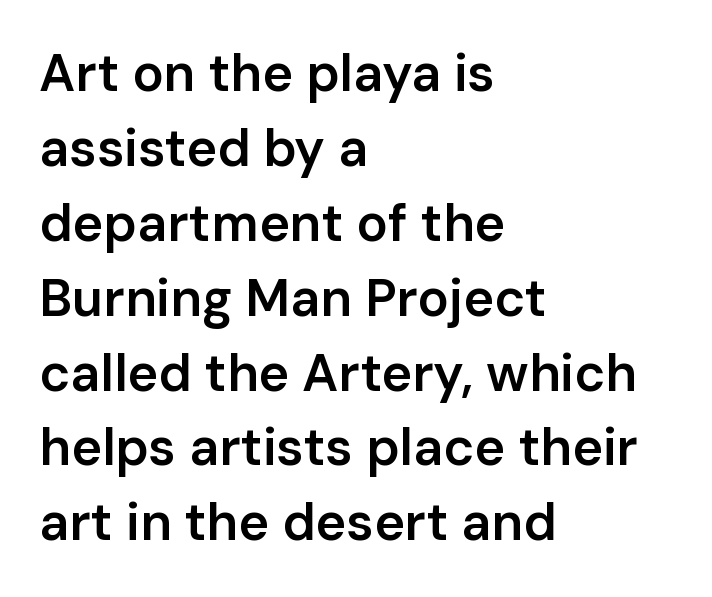
The image shows 52 px semibold sans-serif type, upright; set left-aligned, normal line spacing (1.44x), normal letter spacing, not underlined; low stroke contrast and a medium x-height.
